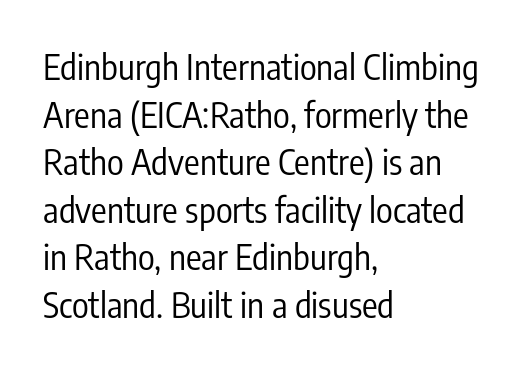
Q: Is the text bold? A: No.
Q: Is the text italic (slanted)? A: No, it is upright.
Q: Is the typeface a serif or a sans-serif typeface? A: Sans-serif.
Q: Is the text underlined? A: No.
Q: How is the paragraph aligned? A: Left-aligned.
Q: Is the spacing between letters normal or unusually wide? A: Normal.
Q: Is the spacing between lines tight, normal or loose? A: Normal.
Q: Width (condensed, normal, or wide)? A: Condensed.
Q: Stroke contrast? A: Low.
Q: x-height? A: Medium.
Q: Monospaced? A: No.
